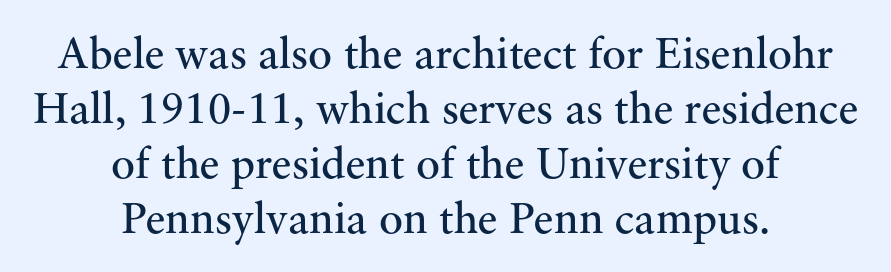
{"serif": "yes", "italic": "no", "bold": "no", "weight": "regular", "width": "normal", "stroke_contrast": "medium", "x_height": "small", "monospaced": "no", "underline": "no", "align": "center", "line_spacing_ratio": 1.22, "letter_spacing": "normal", "letter_spacing_em": 0.0, "glyph_px": 45}
